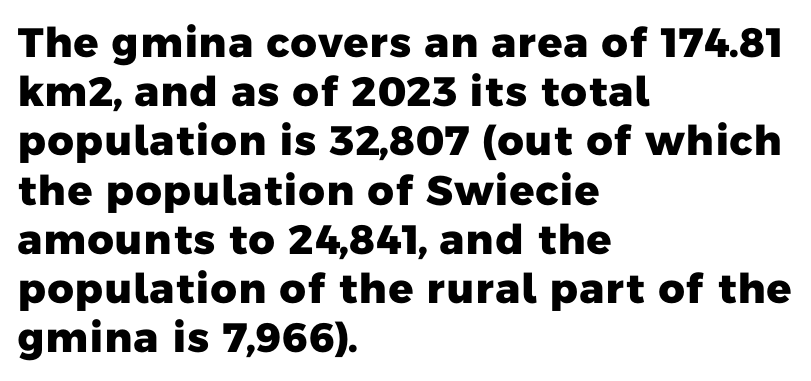
The image shows 41 px heavy sans-serif type; set left-aligned, line spacing 1.2x, normal letter spacing, not underlined; low stroke contrast and a medium x-height.
